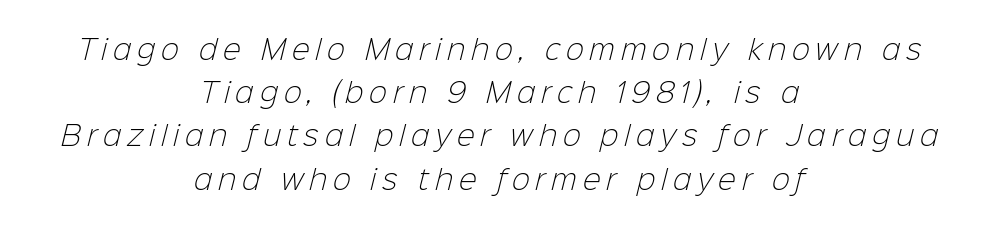
This rendering features lettering with no underline. Nothing heavy about these letters — not bold at all. Line starts and ends both wander, symmetrically. The leading is moderate, giving the passage an even texture.
